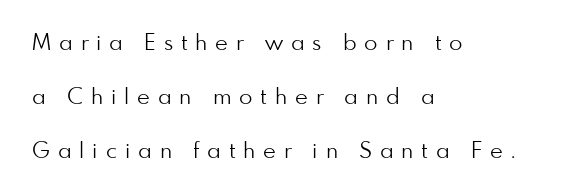
{"italic": "no", "bold": "no", "underline": "no", "align": "left", "line_spacing": "loose", "line_spacing_ratio": 2.45, "letter_spacing": "wide", "letter_spacing_em": 0.36, "glyph_px": 22}
